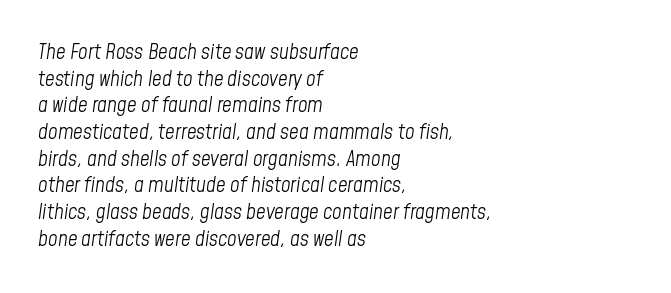
The space beneath each line is pristine and unruled. Compared with a centered layout, this one pins lines to the left instead. The passage shown is not bold in any degree. Slant detected: the letters are inclined. The vertical gap from one line to the next is medium.
